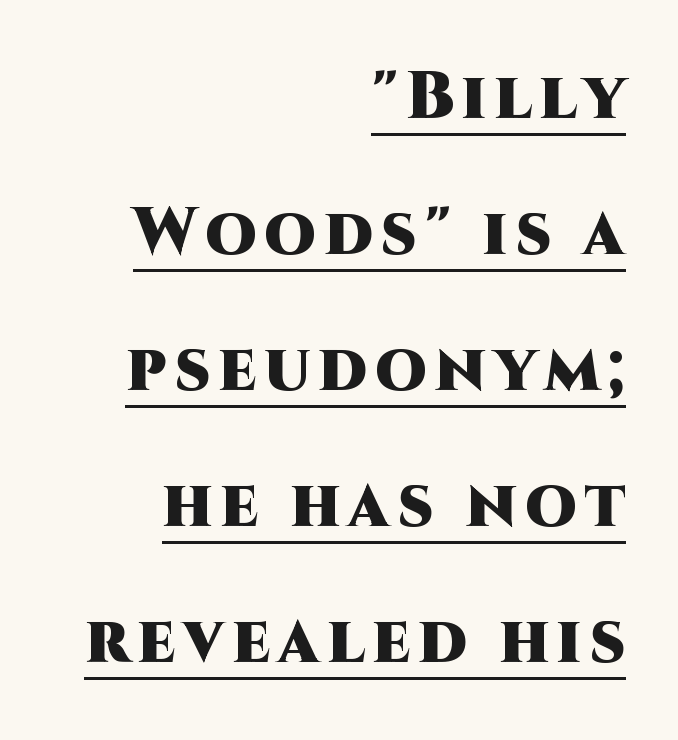
The typesetter chose a ragged-left arrangement here. Stroke terminals: plain, sans-serif. Rendered with straight, roman letterforms. Caption: bold face, heavy strokes. The letters advance in unequal steps, a hallmark of proportional type. Does the leading feel generous? Absolutely, it's lavish.
